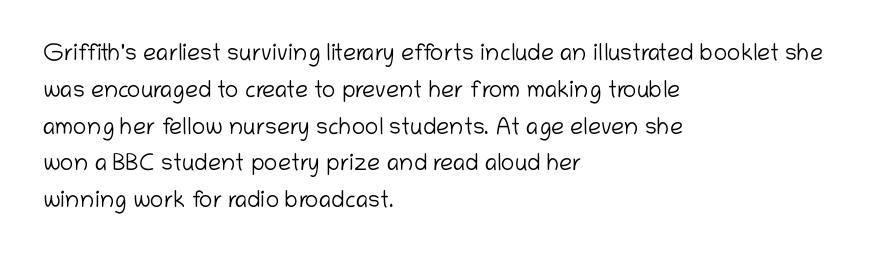
Q: Is the text bold? A: No.
Q: Is the text italic (slanted)? A: No, it is upright.
Q: Is the text underlined? A: No.
Q: How is the paragraph aligned? A: Left-aligned.
Q: Is the spacing between letters normal or unusually wide? A: Normal.
Q: Is the spacing between lines tight, normal or loose? A: Normal.
